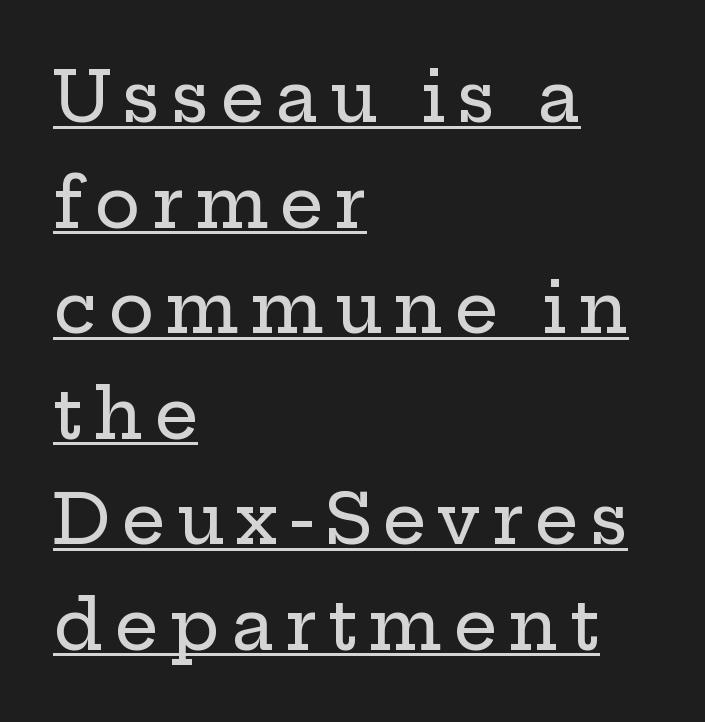
Each letter's strokes conclude with small projecting serifs. Vertical strokes here are truly vertical. Is this a fixed-width face? No — the glyphs have proportional, varying widths. Each line starts at the same left margin while the right side varies.
